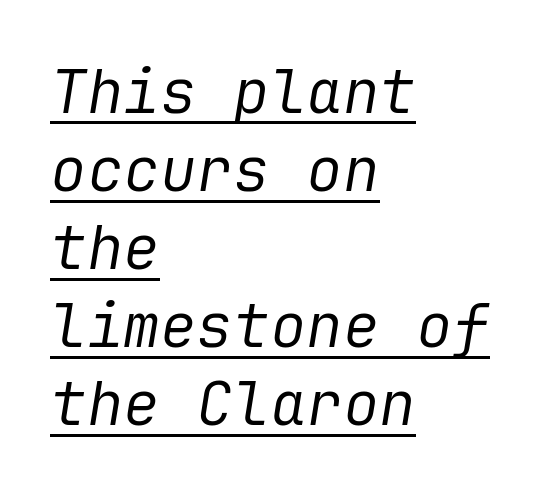
Q: Is the text bold? A: No.
Q: Is the text italic (slanted)? A: Yes, it leans right by about 9 degrees.
Q: Is the text underlined? A: Yes.
Q: How is the paragraph aligned? A: Left-aligned.
Q: Is the spacing between letters normal or unusually wide? A: Normal.
Q: Is the spacing between lines tight, normal or loose? A: Normal.
Q: Width (condensed, normal, or wide)? A: Normal.
Q: Stroke contrast? A: Low.
Q: x-height? A: Medium.
